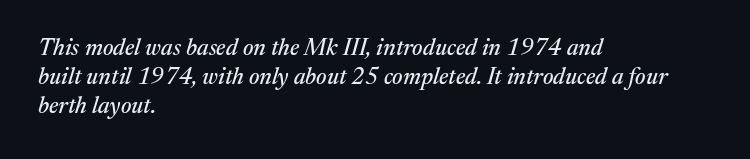
The image shows 23 px text type, italic (leaning right); set left-aligned, normal line spacing (1.27x), normal letter spacing, not underlined.
